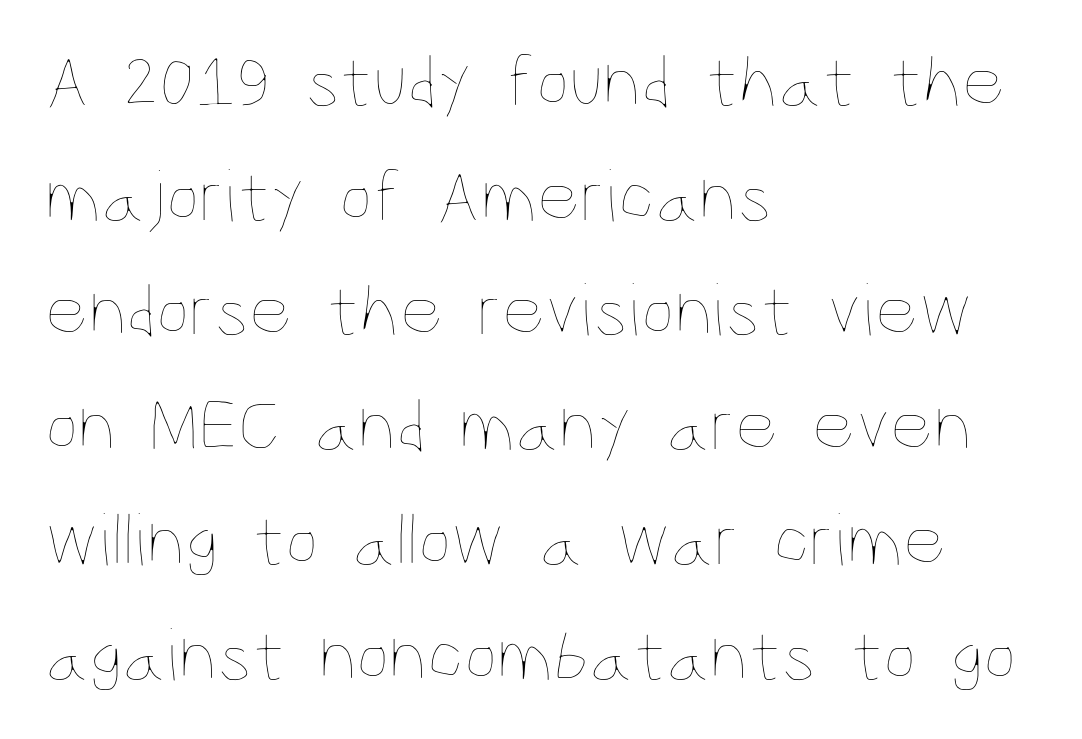
The image shows 75 px thin, condensed type, upright; set left-aligned, normal line spacing (1.53x), normal letter spacing, not underlined; low stroke contrast and a large x-height.
